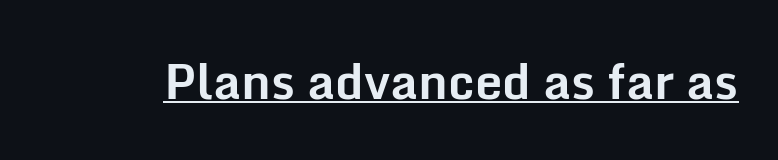
Q: Is the text bold? A: Yes.
Q: Is the text italic (slanted)? A: No, it is upright.
Q: Is the typeface a serif or a sans-serif typeface? A: Sans-serif.
Q: Is the text underlined? A: Yes.
Q: Is the spacing between letters normal or unusually wide? A: Normal.
Q: Width (condensed, normal, or wide)? A: Normal.
Q: Stroke contrast? A: Low.
Q: x-height? A: Medium.
Q: Monospaced? A: No.
